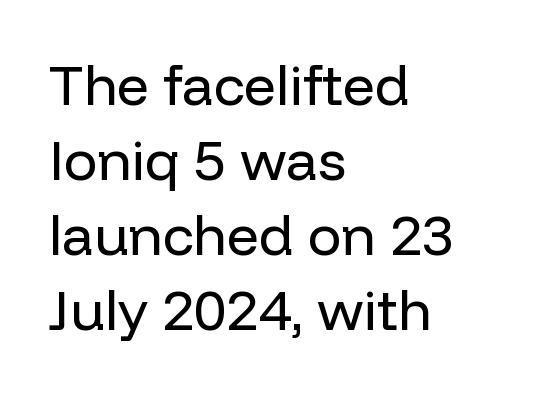
Each stroke keeps to a modest, everyday thickness or less. The setting favours the left margin, as ordinary paragraphs usually do. Does the type have serifs? No, each stem ends abruptly. Descender tails drop into unmarked territory. The passage shown has conventional tracking throughout. Vertical spacing — default.
